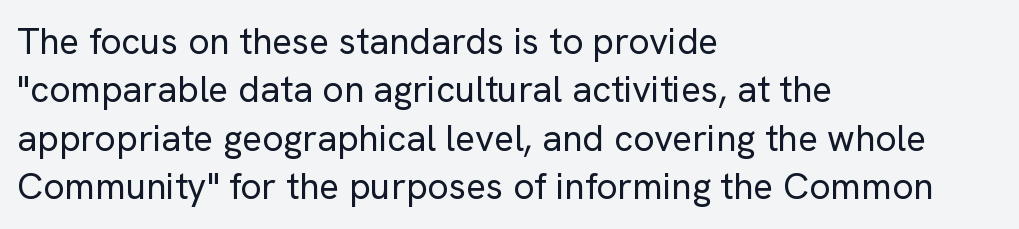
Q: Is the text bold? A: No.
Q: Is the text italic (slanted)? A: No, it is upright.
Q: Is the typeface a serif or a sans-serif typeface? A: Sans-serif.
Q: Is the text underlined? A: No.
Q: How is the paragraph aligned? A: Left-aligned.
Q: Is the spacing between letters normal or unusually wide? A: Normal.
Q: Is the spacing between lines tight, normal or loose? A: Normal.
Q: Width (condensed, normal, or wide)? A: Normal.
Q: Stroke contrast? A: Low.
Q: x-height? A: Medium.
Q: Monospaced? A: No.
